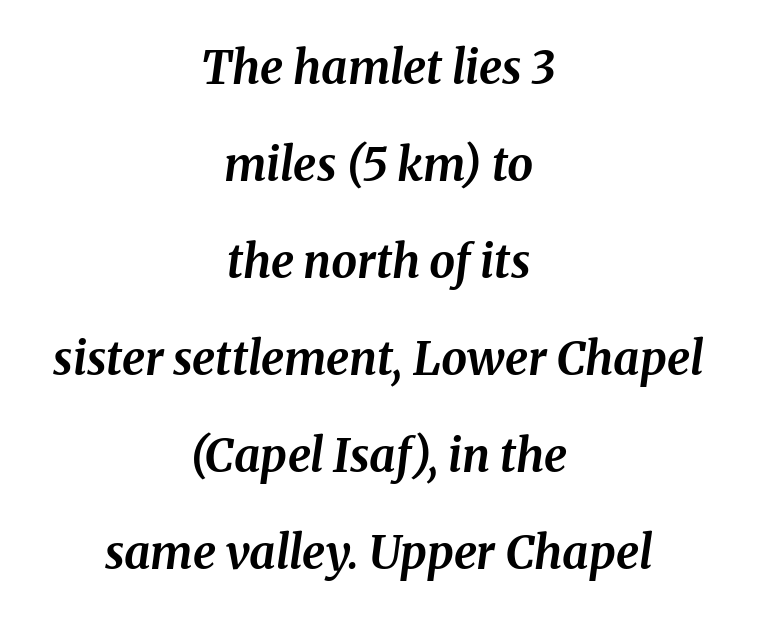
{"italic": "yes", "lean": "right", "slant_degrees": 8, "bold": "yes", "weight": "bold", "width": "normal", "stroke_contrast": "medium", "x_height": "medium", "monospaced": "no", "underline": "no", "align": "center", "line_spacing": "loose", "line_spacing_ratio": 2.11, "letter_spacing": "normal", "letter_spacing_em": 0.0, "glyph_px": 46}
